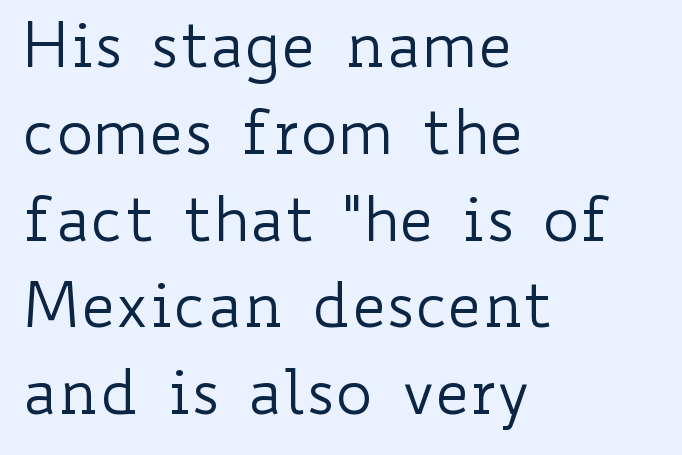
{"italic": "no", "bold": "no", "weight": "regular", "width": "wide", "stroke_contrast": "low", "x_height": "small", "monospaced": "no", "underline": "no", "align": "left", "line_spacing": "normal", "line_spacing_ratio": 1.4, "letter_spacing": "normal", "letter_spacing_em": 0.0, "glyph_px": 62}
